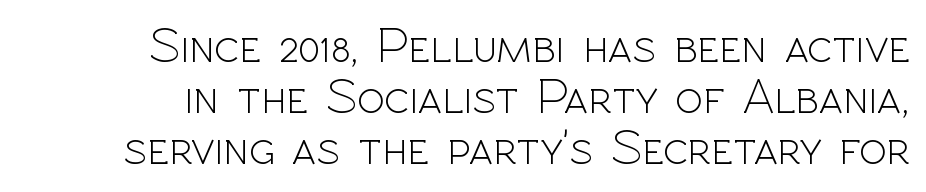
The image shows 51 px light sans-serif type, upright; set tight line spacing (1.0x), normal letter spacing, not underlined; a medium x-height.
